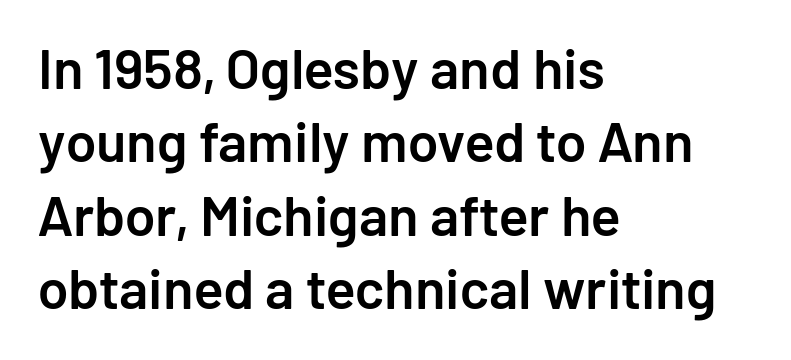
The space between consecutive lines is moderate. Characters remain perfectly vertical along every line. This sample uses a sans-serif face. This sample uses plain, unmodified letter spacing.
